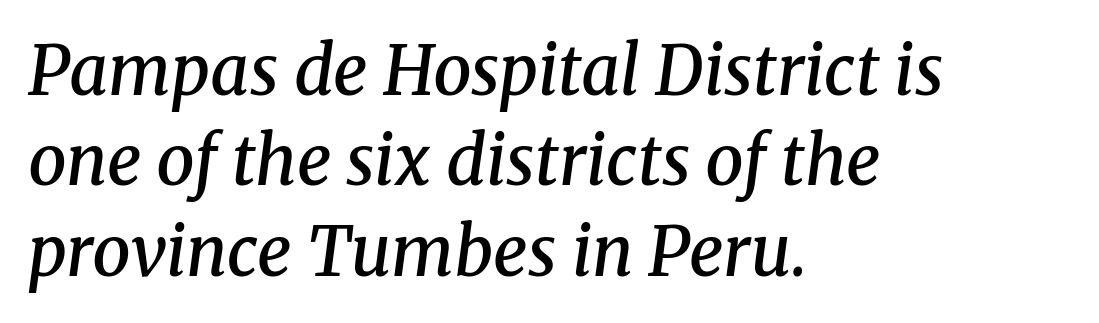
Q: Is the text bold? A: Semi-bold.
Q: Is the text italic (slanted)? A: Yes, it leans right by about 8 degrees.
Q: Is the typeface a serif or a sans-serif typeface? A: Serif.
Q: Is the text underlined? A: No.
Q: How is the paragraph aligned? A: Left-aligned.
Q: Is the spacing between letters normal or unusually wide? A: Normal.
Q: Is the spacing between lines tight, normal or loose? A: Normal.
Q: Width (condensed, normal, or wide)? A: Normal.
Q: Stroke contrast? A: Medium.
Q: x-height? A: Medium.
Q: Monospaced? A: No.
